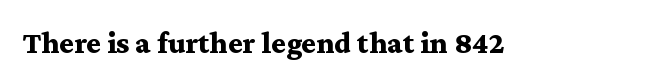
Rule under the text: the space is simply empty. You can tell it's not italic because the verticals are truly vertical. Plenty of ink on the page — the face is bold. Letterform terminals end in serifs throughout the passage. Note the varied advance widths — an 'i' is clearly narrower than an 'm'. The type is set solid horizontally, with unmodified tracking.
